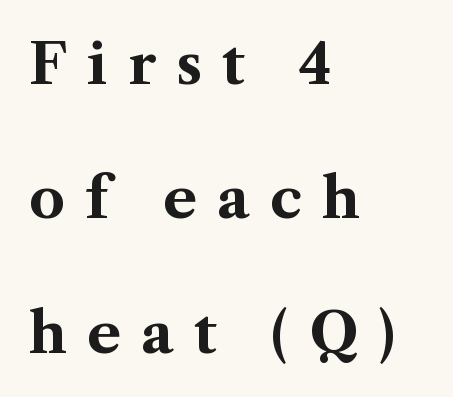
Q: Is the text bold? A: Yes.
Q: Is the text italic (slanted)? A: No, it is upright.
Q: Is the typeface a serif or a sans-serif typeface? A: Serif.
Q: Is the text underlined? A: No.
Q: How is the paragraph aligned? A: Left-aligned.
Q: Is the spacing between letters normal or unusually wide? A: Unusually wide.
Q: Is the spacing between lines tight, normal or loose? A: Loose.
Q: Width (condensed, normal, or wide)? A: Normal.
Q: Stroke contrast? A: Medium.
Q: x-height? A: Medium.
Q: Monospaced? A: No.
